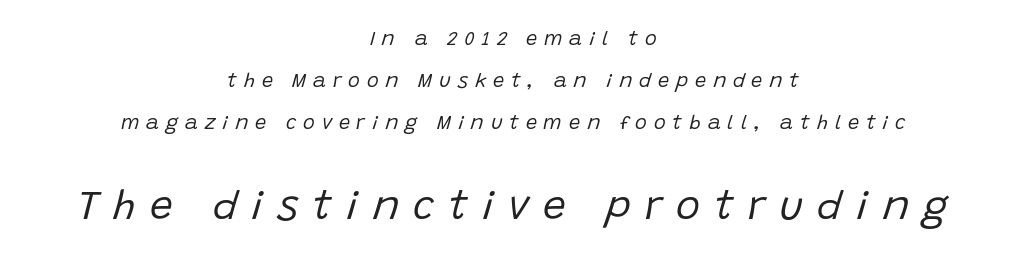
Does extra space separate the letters? Yes, quite a lot of it. No extra ink here — the face is not bold. Slant detected: the letters are inclined. Beneath every word, the page is bare. Line spacing here is loose.
